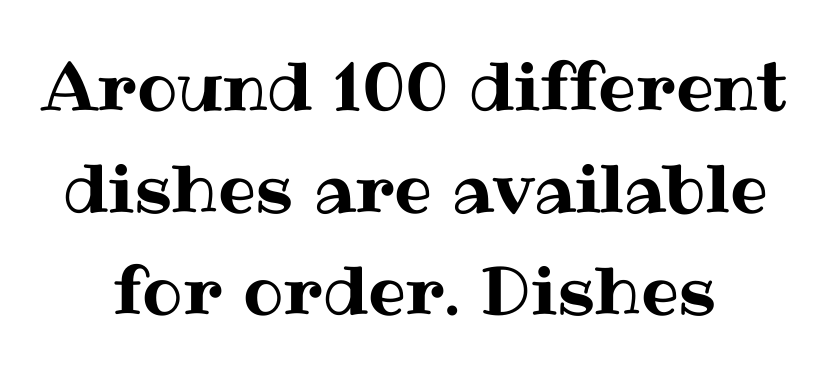
Q: Is the text italic (slanted)? A: No, it is upright.
Q: Is the text underlined? A: No.
Q: How is the paragraph aligned? A: Centered.
Q: Is the spacing between letters normal or unusually wide? A: Normal.
Q: Is the spacing between lines tight, normal or loose? A: Normal.
Q: Width (condensed, normal, or wide)? A: Normal.
Q: Stroke contrast? A: Medium.
Q: x-height? A: Medium.
Q: Monospaced? A: No.
